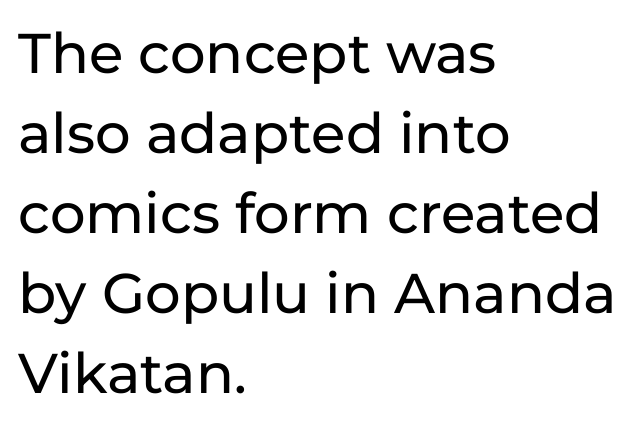
Q: Is the text italic (slanted)? A: No, it is upright.
Q: Is the typeface a serif or a sans-serif typeface? A: Sans-serif.
Q: Is the text underlined? A: No.
Q: How is the paragraph aligned? A: Left-aligned.
Q: Is the spacing between letters normal or unusually wide? A: Normal.
Q: Is the spacing between lines tight, normal or loose? A: Normal.
Q: Width (condensed, normal, or wide)? A: Normal.
Q: Stroke contrast? A: Low.
Q: x-height? A: Medium.
Q: Monospaced? A: No.
